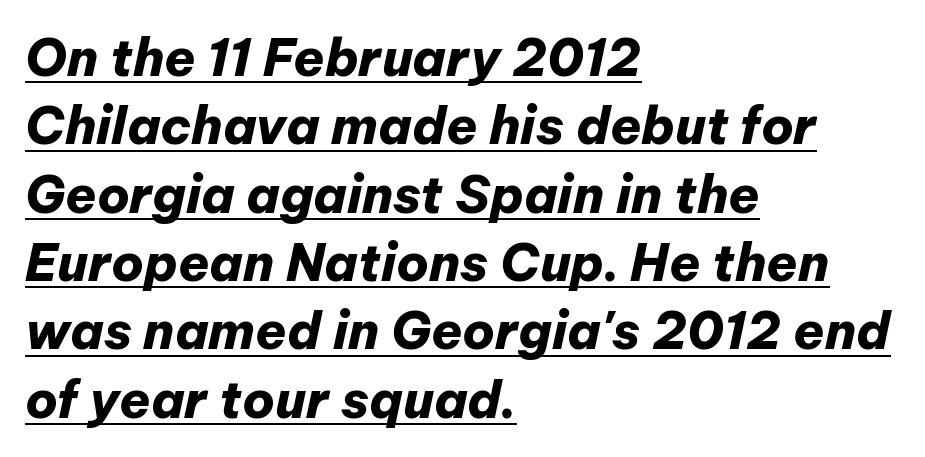
{"italic": "yes", "lean": "right", "slant_degrees": 12, "bold": "yes", "weight": "heavy", "width": "normal", "stroke_contrast": "low", "x_height": "medium", "monospaced": "no", "underline": "yes", "align": "left", "line_spacing": "normal", "line_spacing_ratio": 1.34, "letter_spacing": "normal", "letter_spacing_em": 0.0, "glyph_px": 51}
